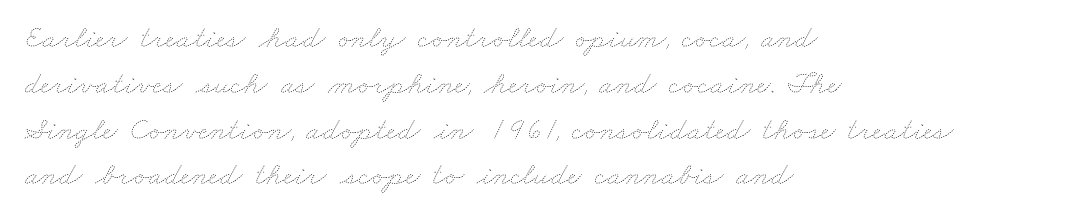
{"bold": "no", "weight": "thin", "width": "wide", "stroke_contrast": "low", "x_height": "small", "monospaced": "no", "underline": "no", "align": "left", "line_spacing": "normal", "line_spacing_ratio": 1.43, "letter_spacing": "normal", "letter_spacing_em": 0.0, "glyph_px": 32}
